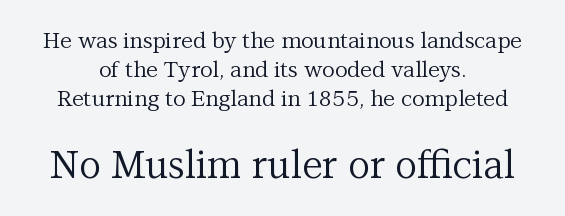
On a weight scale, this lands at 450 or below. The setting favours the middle, as headings and verse often do. Serif or sans? Serif — the stroke terminals have little feet. The passage shown begins with its smaller block and ends with its larger one. The font's upright variant was chosen for this text. Note the varied advance widths — an 'i' is clearly narrower than an 'm'.
